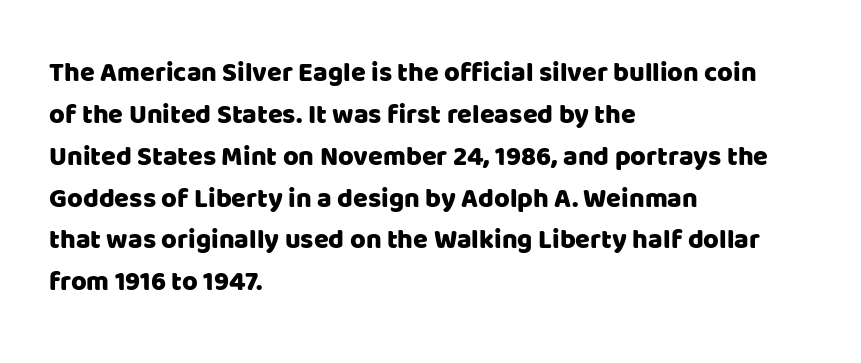
The image shows 27 px text type, upright; set left-aligned, normal line spacing (1.55x), normal letter spacing, not underlined.
